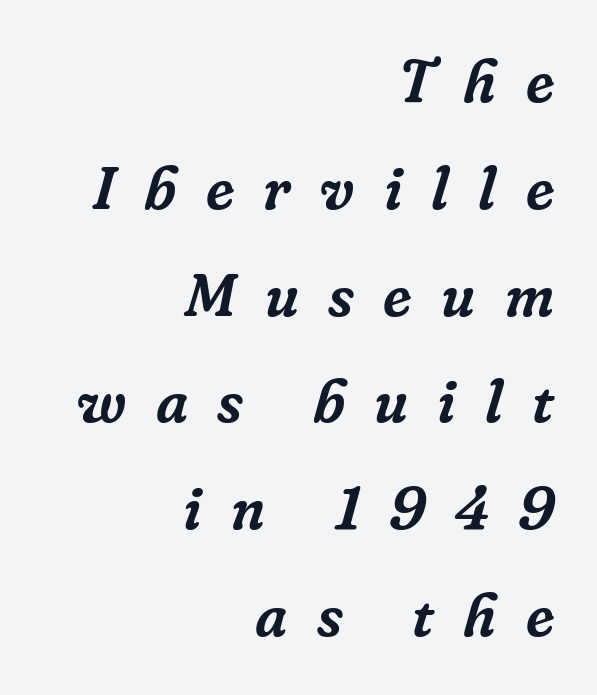
Here the glyphs are tracked loosely, breaking word shapes into spaced letters. A bare baseline throughout the passage. Rendered with sloped, italic letterforms. The passage shown is typeset with a serif family.
